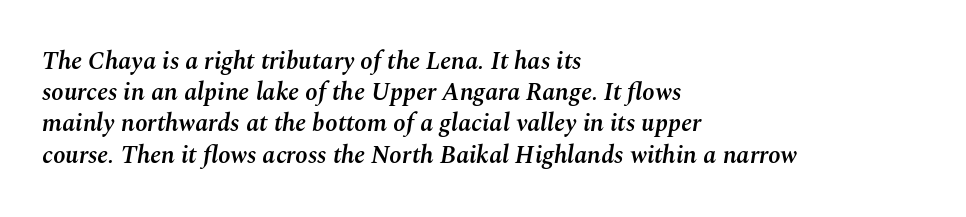
{"italic": "yes", "lean": "right", "slant_degrees": 10, "bold": "semi", "underline": "no", "align": "left", "line_spacing": "normal", "line_spacing_ratio": 1.25, "letter_spacing": "normal", "letter_spacing_em": 0.0, "glyph_px": 25}
